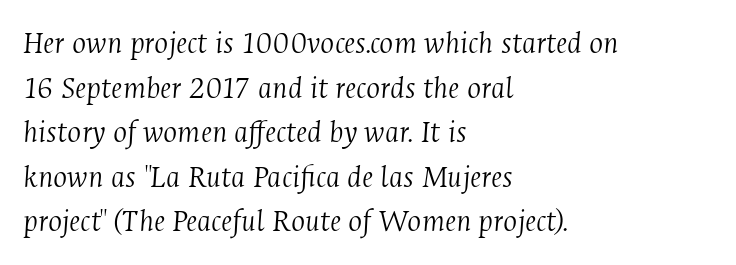
{"serif": "yes", "italic": "yes", "lean": "right", "slant_degrees": 4, "bold": "no", "weight": "light", "width": "condensed", "stroke_contrast": "medium", "x_height": "medium", "monospaced": "no", "underline": "no", "align": "left", "line_spacing": "normal", "line_spacing_ratio": 1.35, "letter_spacing": "normal", "letter_spacing_em": 0.0, "glyph_px": 33}
